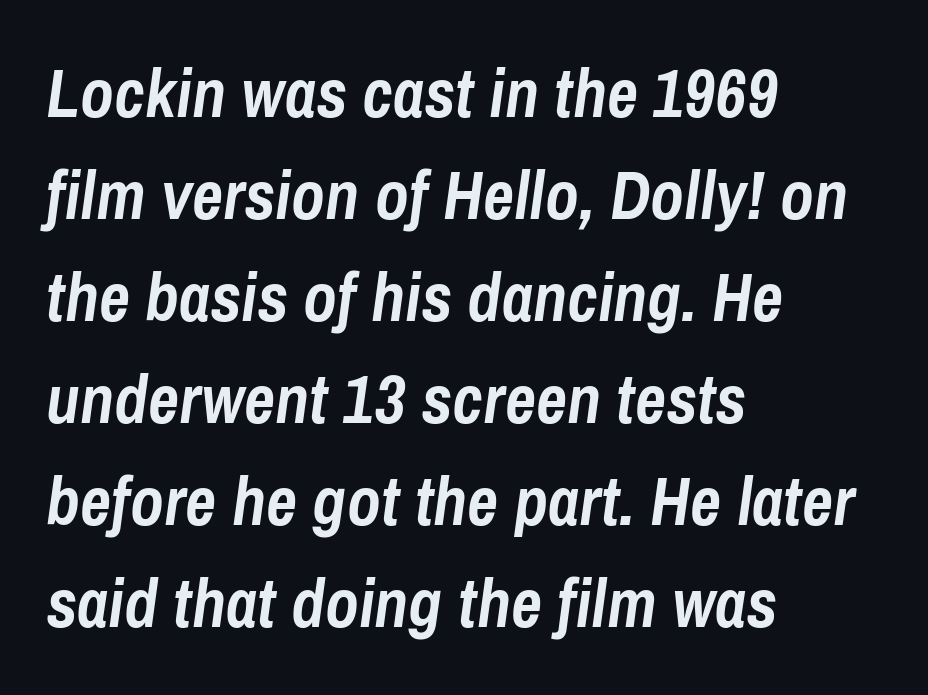
Q: Is the text bold? A: Yes.
Q: Is the text italic (slanted)? A: Yes, it leans right by about 8 degrees.
Q: Is the text underlined? A: No.
Q: How is the paragraph aligned? A: Left-aligned.
Q: Is the spacing between letters normal or unusually wide? A: Normal.
Q: Is the spacing between lines tight, normal or loose? A: Normal.
Q: Width (condensed, normal, or wide)? A: Condensed.
Q: Stroke contrast? A: Low.
Q: x-height? A: Medium.
Q: Monospaced? A: No.
